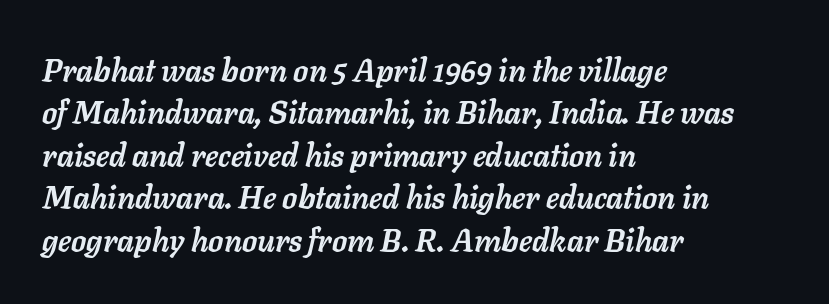
The image shows 31 px semibold type, italic (leaning right); set left-aligned, normal line spacing (1.37x), normal letter spacing, not underlined; low stroke contrast and a medium x-height.
